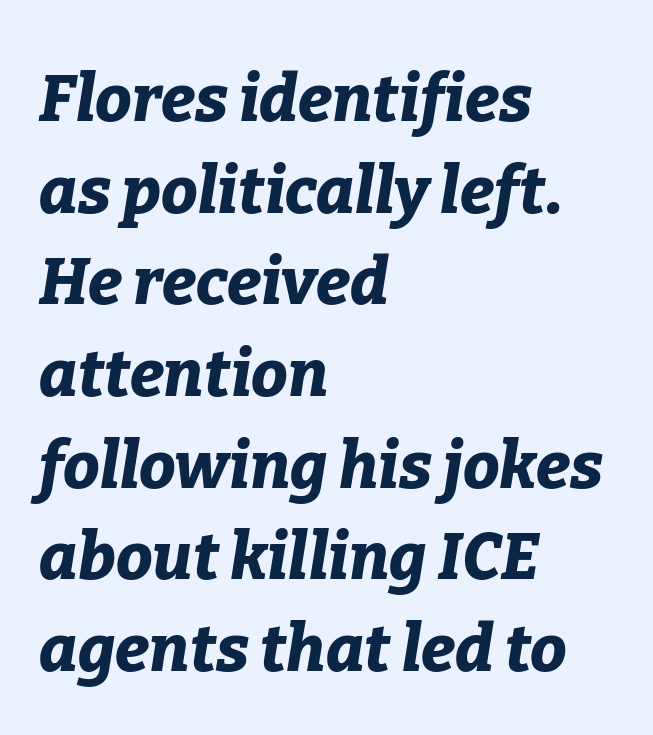
The image shows 65 px bold type, italic (leaning right); set left-aligned, normal line spacing (1.41x), normal letter spacing, not underlined; low stroke contrast and a medium x-height.
